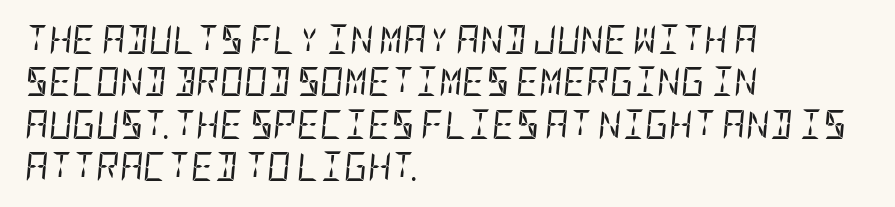
Q: Is the text bold? A: No.
Q: Is the text italic (slanted)? A: Yes, it leans right by about 5 degrees.
Q: Is the text underlined? A: No.
Q: How is the paragraph aligned? A: Left-aligned.
Q: Is the spacing between letters normal or unusually wide? A: Normal.
Q: Is the spacing between lines tight, normal or loose? A: Normal.
Q: Width (condensed, normal, or wide)? A: Condensed.
Q: Stroke contrast? A: Low.
Q: x-height? A: Large.
